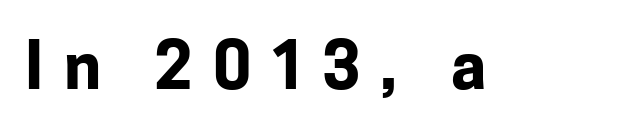
The image shows 64 px bold sans-serif type, upright; set unusually wide letter spacing (+0.32 em), not underlined; low stroke contrast and a medium x-height.
